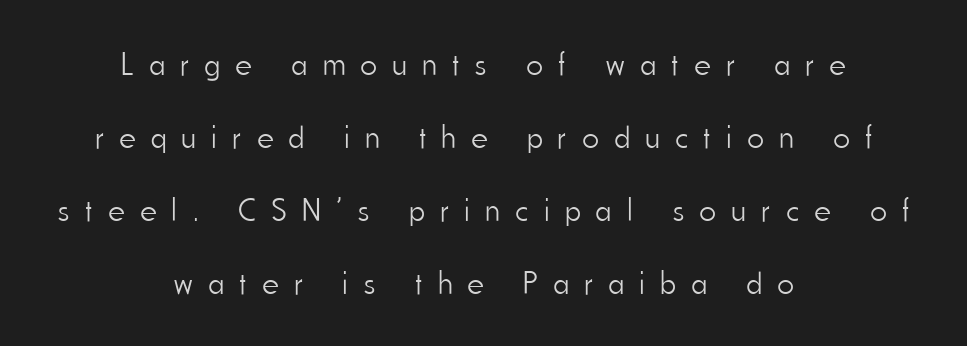
This sample uses expanded letter spacing, leaving extra air between glyphs. The face used here is proportionally spaced, like ordinary book or web type. Nope, no serifs anywhere on these letters. The block of text is sparse from top to bottom, with ample space between rows. Compared with a typical body face, this is equally light or lighter still. A centered setting, common on invitations and titles, is used for this passage.
